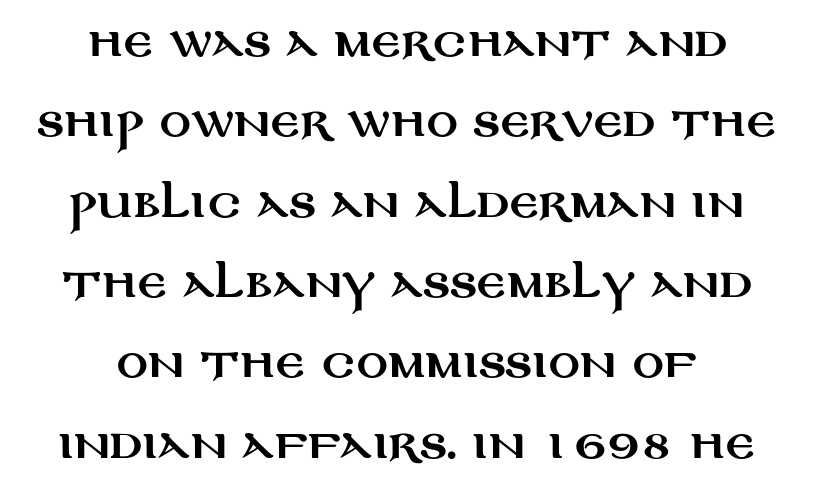
{"serif": "no", "italic": "no", "width": "wide", "stroke_contrast": "medium", "x_height": "large", "monospaced": "no", "underline": "no", "align": "center", "line_spacing": "loose", "line_spacing_ratio": 2.06, "letter_spacing": "normal", "letter_spacing_em": 0.0, "glyph_px": 39}
